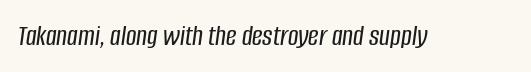
The image shows 29 px condensed type, italic (leaning right); set normal letter spacing, not underlined; low stroke contrast and a large x-height.
